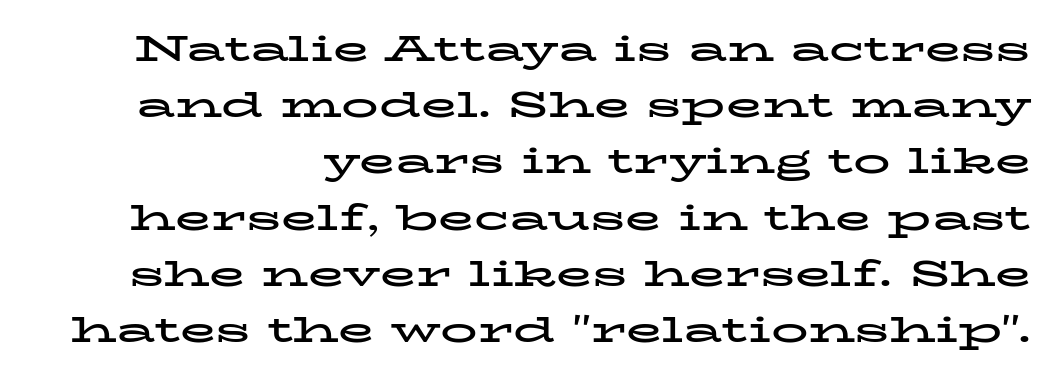
Q: Is the text bold? A: Yes.
Q: Is the text italic (slanted)? A: No, it is upright.
Q: Is the typeface a serif or a sans-serif typeface? A: Serif.
Q: Is the text underlined? A: No.
Q: Is the spacing between letters normal or unusually wide? A: Normal.
Q: Is the spacing between lines tight, normal or loose? A: Normal.
Q: Width (condensed, normal, or wide)? A: Wide.
Q: Stroke contrast? A: Low.
Q: x-height? A: Medium.
Q: Monospaced? A: No.
